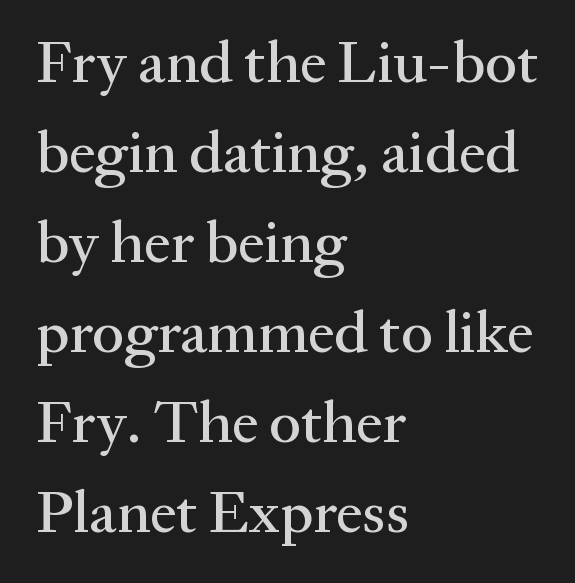
The image shows 60 px serif type, upright; set left-aligned, normal line spacing (1.5x), normal letter spacing, not underlined; medium stroke contrast and a medium x-height.
